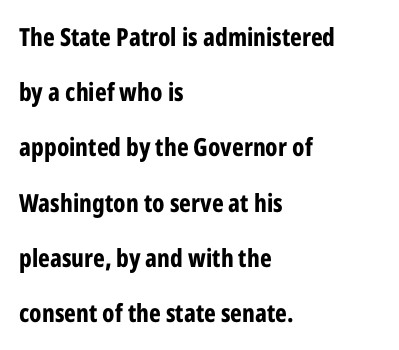
The lines in this sample share a left origin and differ only in where they stop. Each glyph is drawn with heavy, bold strokes. The passage shown stacks its lines with a broad gap. The lettering holds an erect, upright posture throughout. Plain, unruled lines of type.
